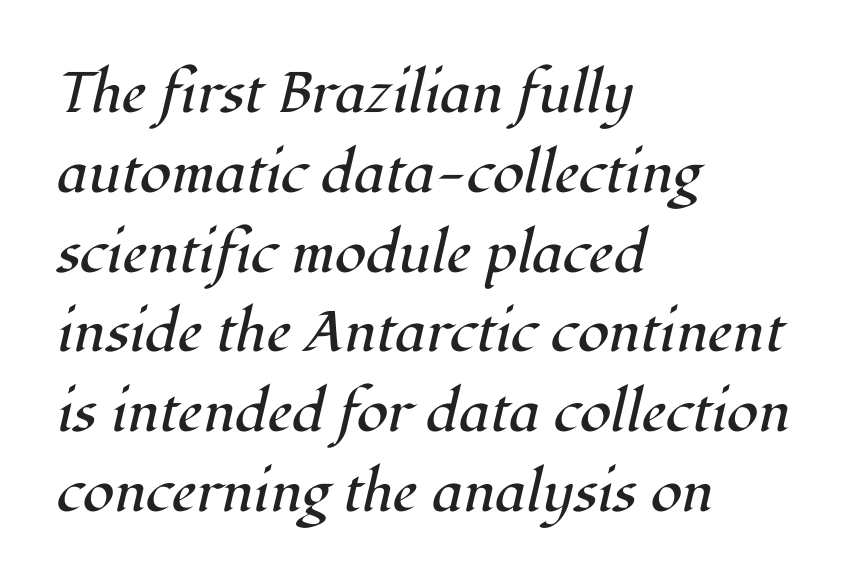
Spacing verdict: proportional, widths tailored to each character. Nobody drew a line under any word here. An italicized treatment has been applied to the whole sample. The strokes are not fattened; the text isn't bold. Inter-character spacing is left at the font's built-in metrics.
